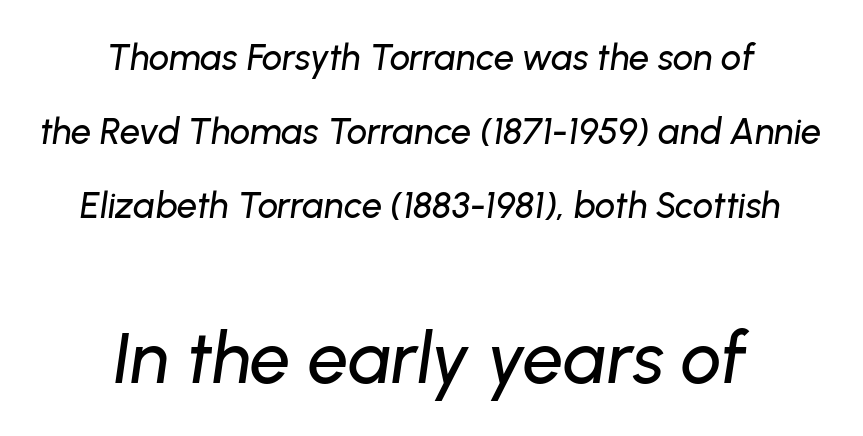
The image shows 72 px text type, italic (leaning right); set centered, loose line spacing (2.05x), normal letter spacing, not underlined; the second (bottom) block is 2.0x larger; low stroke contrast and a medium x-height.
